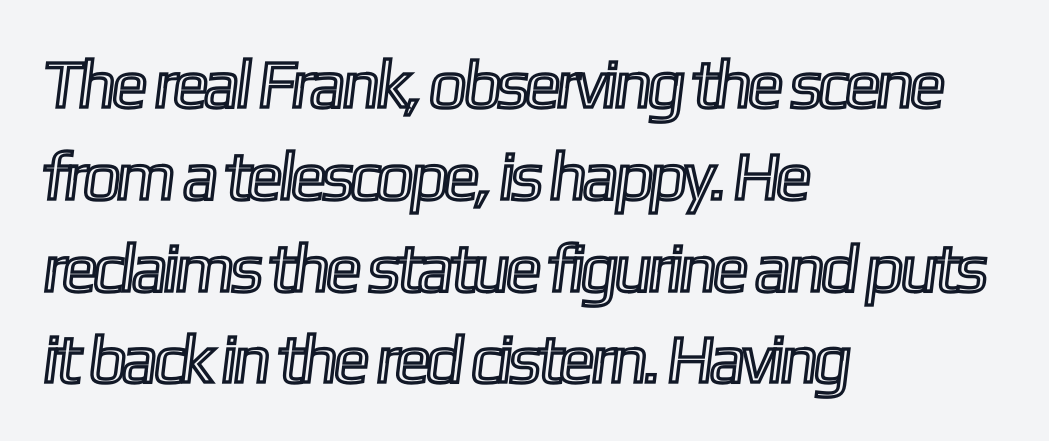
Q: Is the text underlined? A: No.
Q: How is the paragraph aligned? A: Left-aligned.
Q: Is the spacing between letters normal or unusually wide? A: Normal.
Q: Is the spacing between lines tight, normal or loose? A: Normal.
Q: Width (condensed, normal, or wide)? A: Condensed.
Q: x-height? A: Medium.
Q: Monospaced? A: No.
